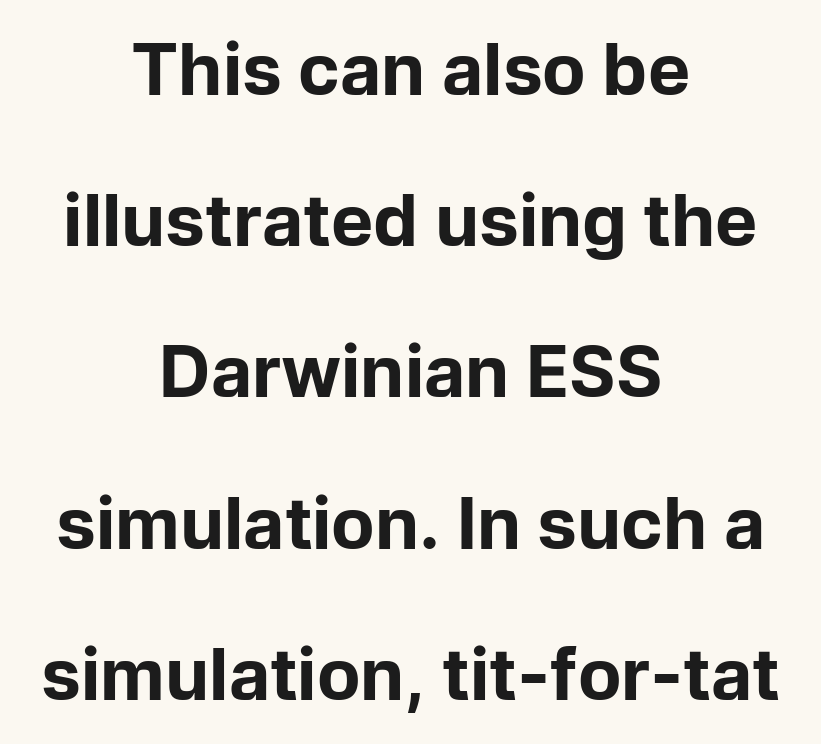
No extra tracking has been applied to these lines. Line starts and ends both wander, symmetrically. Typographic density is high because the face is bold. Character widths vary here, with narrow letters taking less room than wide ones.
